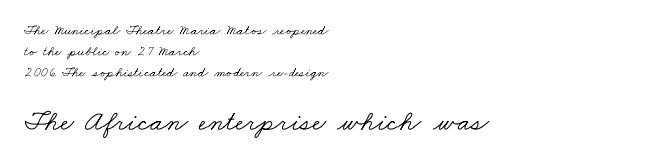
Serifs: yes, visible at the terminals of the letterforms. The passage shown begins with its smaller block and ends with its larger one. Does the copy run flush right? No — it runs flush left. A typesetter would call this zero additional tracking. Regular leading. The passage shown is typed in a proportional face where columns would drift.
